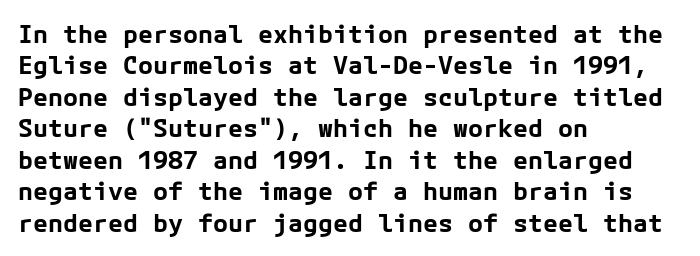
The image shows 25 px bold type, upright; set left-aligned, normal line spacing (1.26x), normal letter spacing, not underlined.
